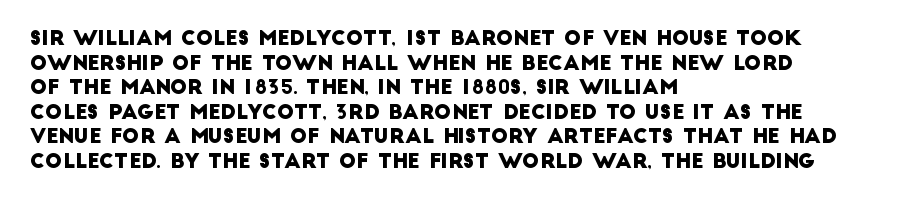
The specimen omits any rule beneath the text block's lines. The paragraph has a hard left edge and a soft right edge. The letters sit at their default tracking, neither squeezed nor spread.
